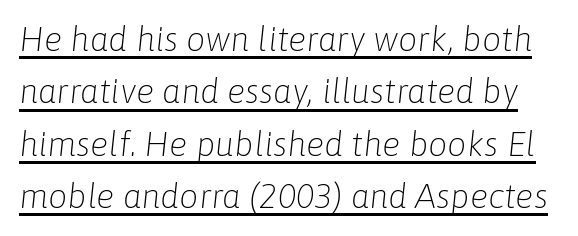
Q: Is the text bold? A: No.
Q: Is the text italic (slanted)? A: Yes, it leans right by about 6 degrees.
Q: Is the text underlined? A: Yes.
Q: Is the spacing between letters normal or unusually wide? A: Normal.
Q: Is the spacing between lines tight, normal or loose? A: Normal.
Q: Width (condensed, normal, or wide)? A: Normal.
Q: Stroke contrast? A: Low.
Q: x-height? A: Medium.
Q: Monospaced? A: No.
